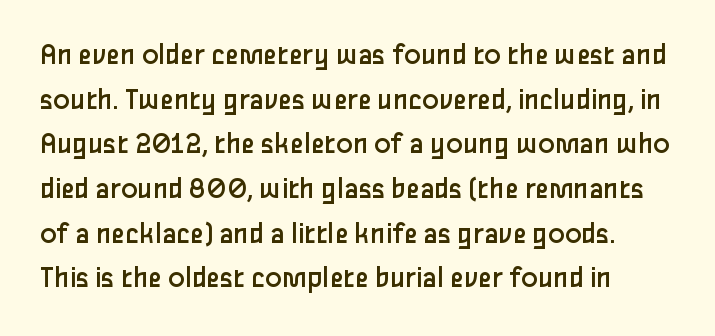
Q: Is the text bold? A: No.
Q: Is the text italic (slanted)? A: No, it is upright.
Q: Is the typeface a serif or a sans-serif typeface? A: Sans-serif.
Q: Is the text underlined? A: No.
Q: Is the spacing between letters normal or unusually wide? A: Normal.
Q: Is the spacing between lines tight, normal or loose? A: Normal.
Q: Width (condensed, normal, or wide)? A: Normal.
Q: Stroke contrast? A: Low.
Q: x-height? A: Medium.
Q: Monospaced? A: No.
